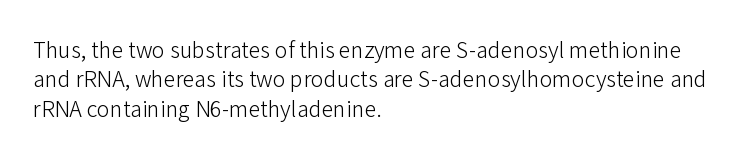
Notice how the stems are strictly vertical — no italics here. Standard letterfit; no display-style spreading of the glyphs. The space beneath each line is pristine and unruled. Counters stay open thanks to moderate or lighter strokes. A classic flush-left, rag-right setting is used for this passage.
